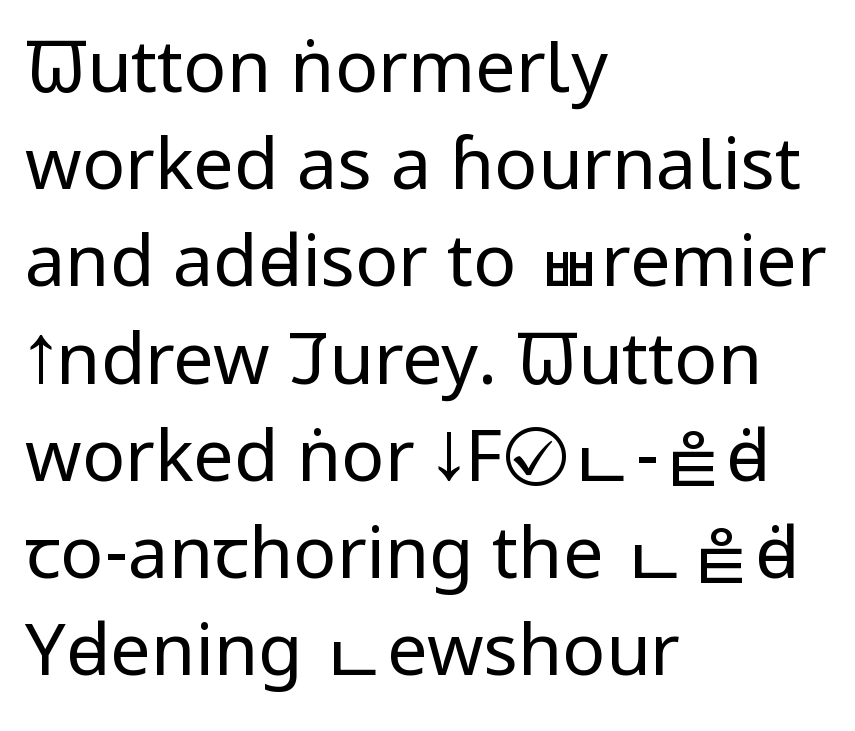
The face used here is proportionally spaced, like ordinary book or web type. Descenders hang freely into open space. Notice how descenders clear the ascenders below comfortably — that's standard leading. Reading down the block, your eye returns to a fixed left position each line. Italic: no, the glyphs are upright roman.
